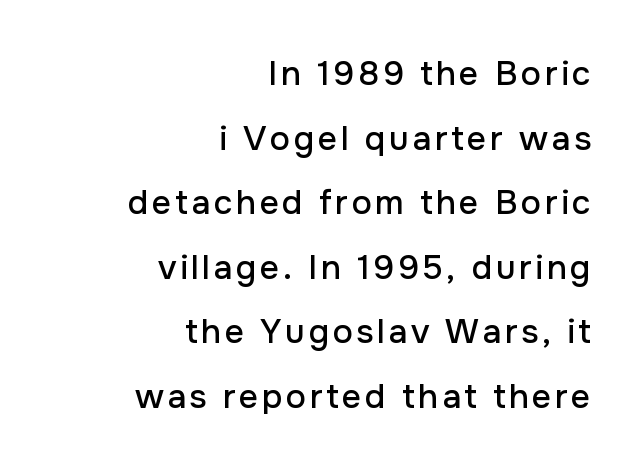
Q: Is the text italic (slanted)? A: No, it is upright.
Q: Is the typeface a serif or a sans-serif typeface? A: Sans-serif.
Q: Is the text underlined? A: No.
Q: How is the paragraph aligned? A: Right-aligned.
Q: Is the spacing between lines tight, normal or loose? A: Loose.
Q: Width (condensed, normal, or wide)? A: Normal.
Q: Stroke contrast? A: Low.
Q: x-height? A: Medium.
Q: Monospaced? A: No.
